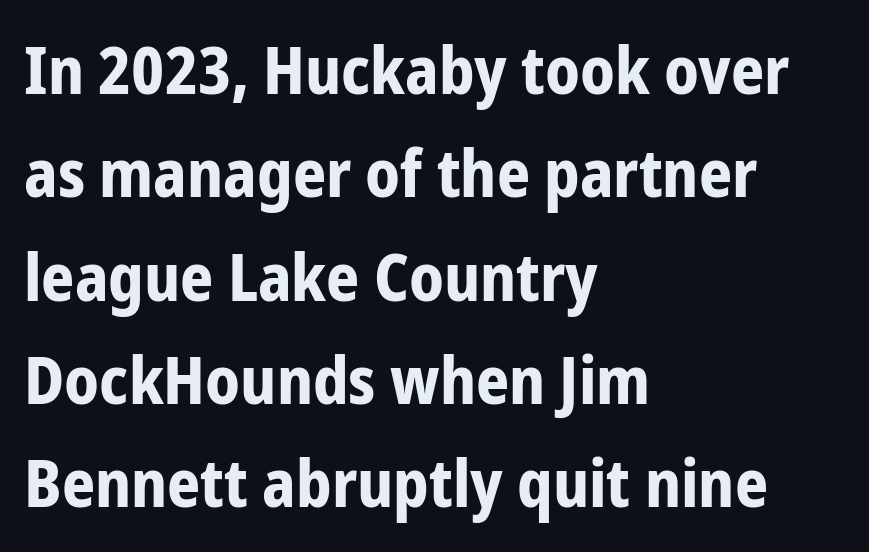
Check where the strokes stop: nothing finishes them off — pure sans. The baseline area is clear. Characters follow at the spacing the type designer built in. The specimen reads as upright at a glance. Summary of vertical rhythm: regular, with standard interline spacing. If you drew a ruler down the left edge, every line would touch it.
